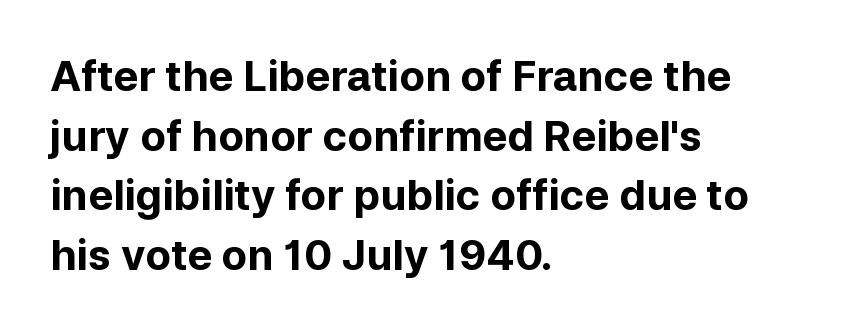
Q: Is the text bold? A: Yes.
Q: Is the text italic (slanted)? A: No, it is upright.
Q: Is the typeface a serif or a sans-serif typeface? A: Sans-serif.
Q: Is the text underlined? A: No.
Q: How is the paragraph aligned? A: Left-aligned.
Q: Is the spacing between letters normal or unusually wide? A: Normal.
Q: Is the spacing between lines tight, normal or loose? A: Normal.
Q: Width (condensed, normal, or wide)? A: Normal.
Q: Stroke contrast? A: Low.
Q: x-height? A: Medium.
Q: Monospaced? A: No.
